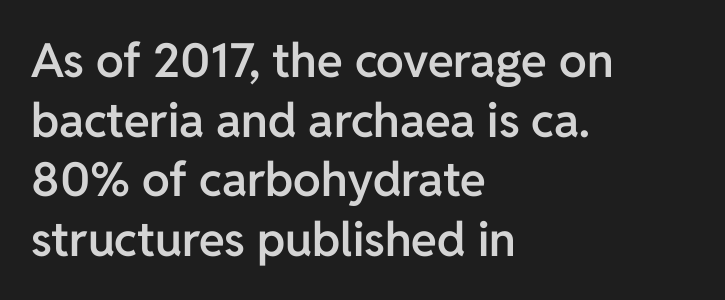
Varying glyph widths throughout — classic text-font behaviour. No feet cap the strokes, marking this as sans-serif type. Is the block centered? No — it sits flush against the left margin. The letterforms sit shoulder to shoulder at normal distance.
